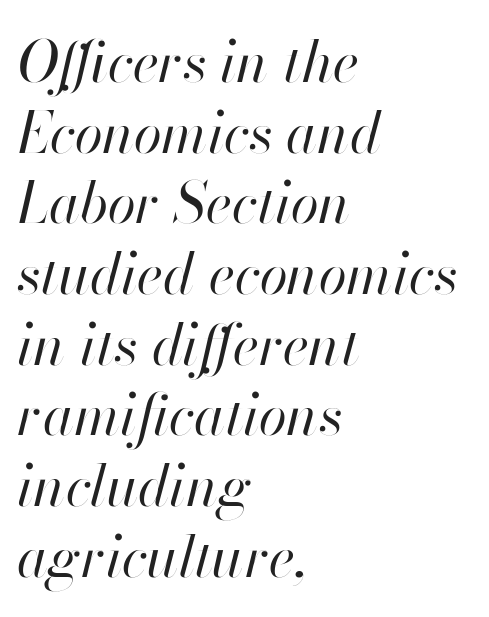
The image shows 57 px regular-weight type, italic (leaning right); set left-aligned, line spacing 1.24x, normal letter spacing, not underlined; high stroke contrast and a small x-height.
